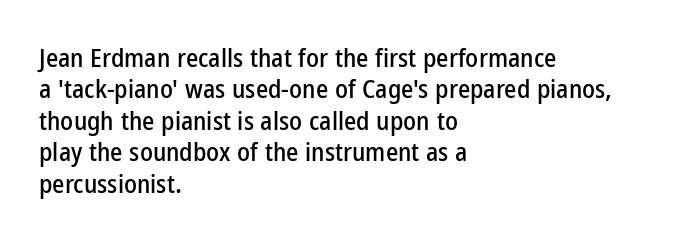
Tracking value appears to be zero — textbook default spacing. Rendered with straight, roman letterforms. Short and long lines alike share a common starting point at left. A bare baseline throughout the passage.
